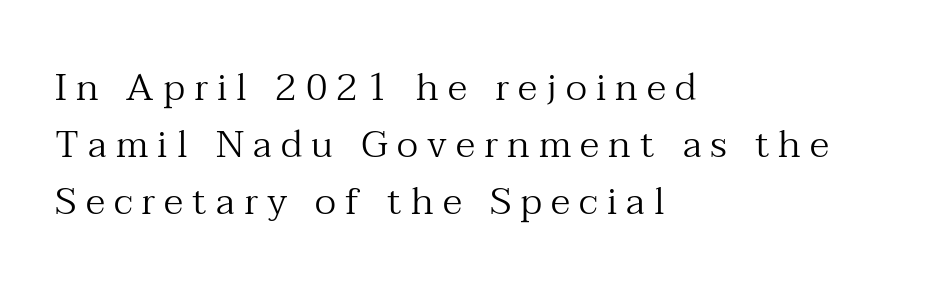
The image shows 38 px regular-weight serif type, upright; set left-aligned, normal line spacing (1.5x), unusually wide letter spacing (+0.24 em), not underlined; medium stroke contrast and a medium x-height.
